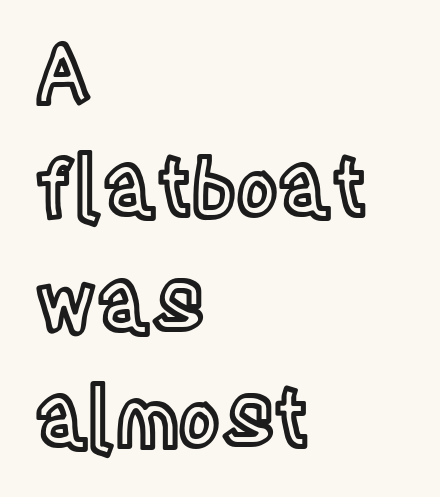
{"italic": "no", "width": "condensed", "x_height": "large", "monospaced": "no", "underline": "no", "align": "left", "line_spacing": "normal", "line_spacing_ratio": 1.46, "letter_spacing": "normal", "letter_spacing_em": 0.0, "glyph_px": 79}
